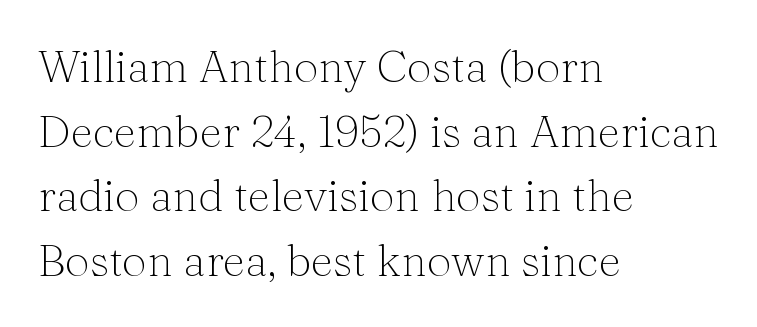
The image shows 44 px light serif type, upright; set left-aligned, normal line spacing (1.47x), normal letter spacing, not underlined; medium stroke contrast and a medium x-height.
